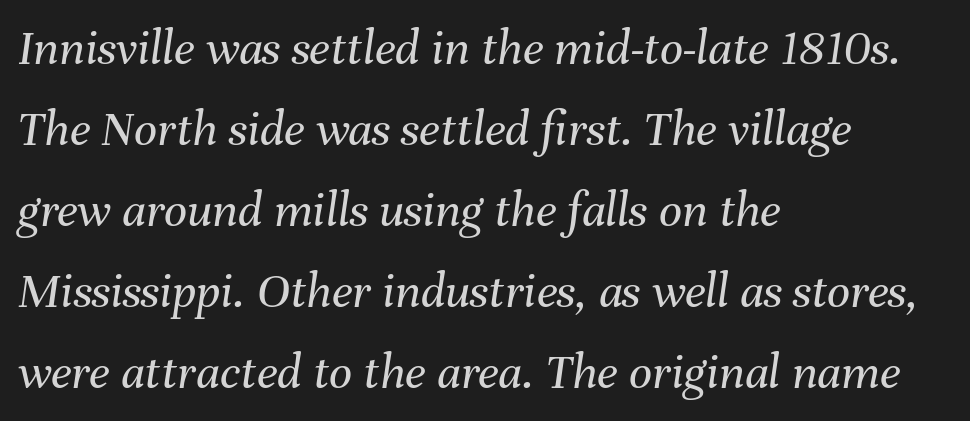
Every row of glyphs begins at an identical x-position on the left. The face used here is proportionally spaced, like ordinary book or web type. The lettering tilts uniformly, giving the passage an italic look. Look at the tracking — it's just the regular setting, nothing added. Decoration check: the copy has no underline. The letters look calm and open, with moderate or lighter stems.
